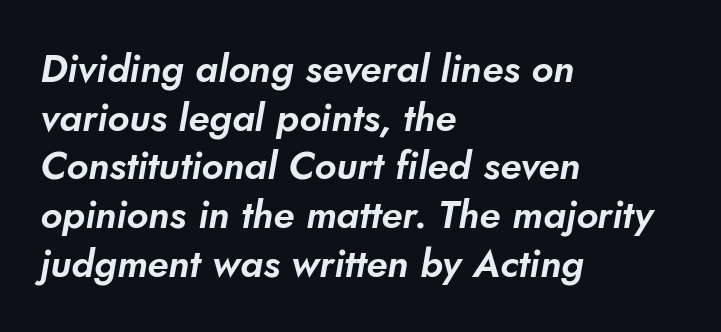
The image shows 39 px sans-serif type; set left-aligned, normal line spacing (1.25x), normal letter spacing, not underlined; low stroke contrast and a small x-height.
